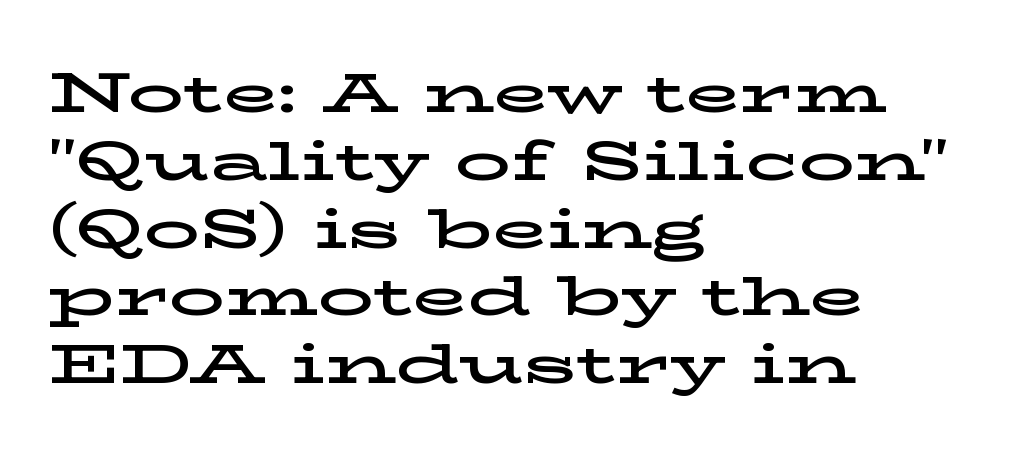
These lines keep a tight, regular rhythm from letter to letter. Does the copy run flush right? No — it runs flush left. I'd call this a serif setting — the letters wear small feet. Looks like regular typesetting: each glyph gets only the width it needs. The space beneath each line is pristine and unruled. These lines were composed using upright roman letters.
